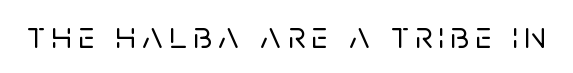
Q: Is the text italic (slanted)? A: No, it is upright.
Q: Is the typeface a serif or a sans-serif typeface? A: Sans-serif.
Q: Is the text underlined? A: No.
Q: Width (condensed, normal, or wide)? A: Normal.
Q: Stroke contrast? A: Low.
Q: x-height? A: Large.
Q: Monospaced? A: No.
